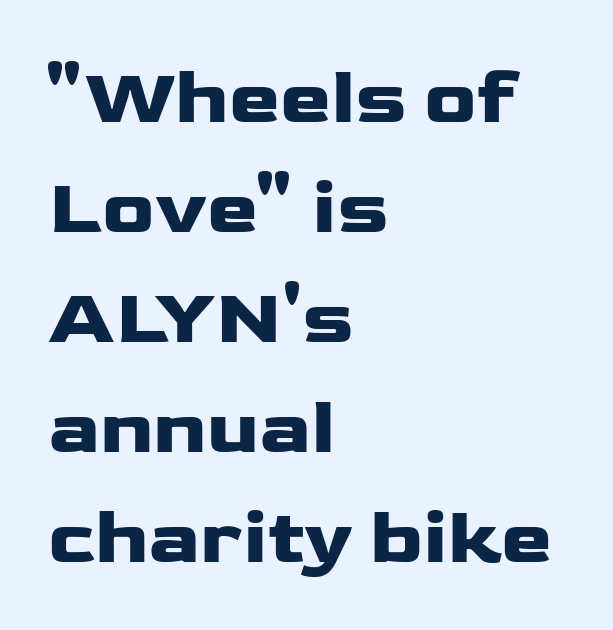
Posture: upright roman. Descenders hang freely into open space. The typeface chosen for these lines omits serifs. Each letter keeps its own natural width here, so spacing adapts to shape.
